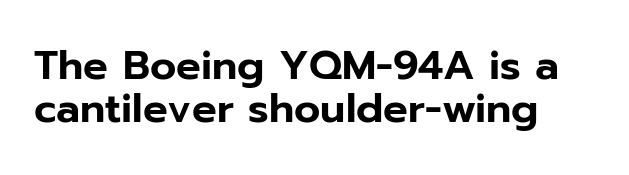
The image shows 41 px sans-serif type, upright; set left-aligned, tight line spacing (1.06x), normal letter spacing, not underlined; low stroke contrast and a medium x-height.
